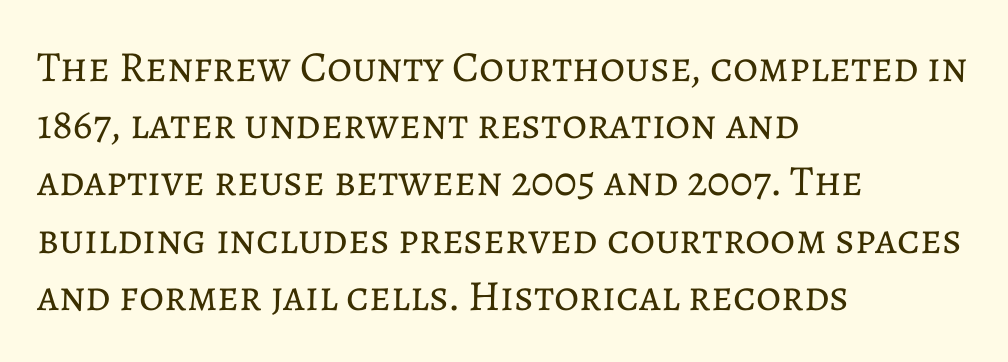
Q: Is the text bold? A: No.
Q: Is the text italic (slanted)? A: No, it is upright.
Q: Is the text underlined? A: No.
Q: How is the paragraph aligned? A: Left-aligned.
Q: Is the spacing between letters normal or unusually wide? A: Normal.
Q: Is the spacing between lines tight, normal or loose? A: Normal.
Q: Width (condensed, normal, or wide)? A: Normal.
Q: Stroke contrast? A: Low.
Q: x-height? A: Medium.
Q: Monospaced? A: No.
